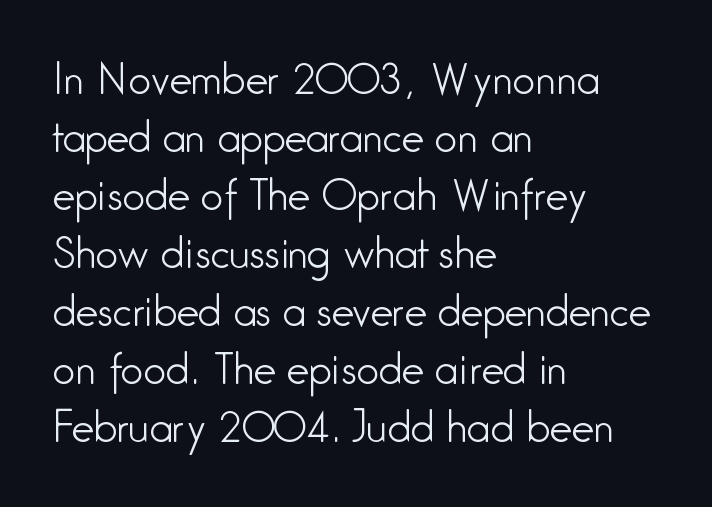
The image shows 40 px light, condensed sans-serif type, upright; set left-aligned, normal line spacing (1.45x), normal letter spacing, not underlined; low stroke contrast and a medium x-height.
